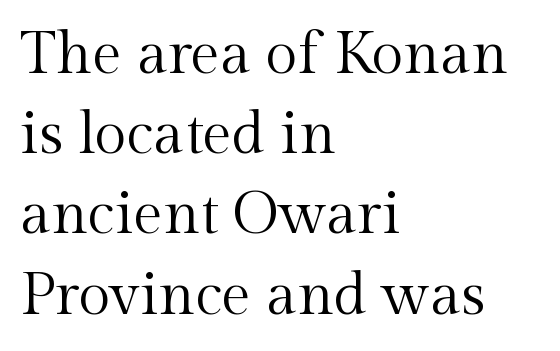
Are there feet on the stems? There are — it's a serif. The lines sit at an ordinary, default distance from one another. You could not count columns in this text — the font is proportionally spaced. The words here are not underlined. Look at the tracking — it's just the regular setting, nothing added. Summary of weight: not heavy and not bold.
